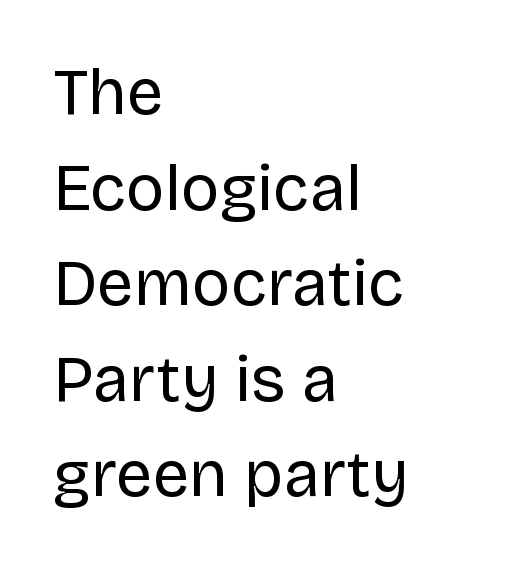
The image shows 65 px regular-weight sans-serif type, upright; set left-aligned, normal line spacing (1.47x), normal letter spacing, not underlined; low stroke contrast and a large x-height.
